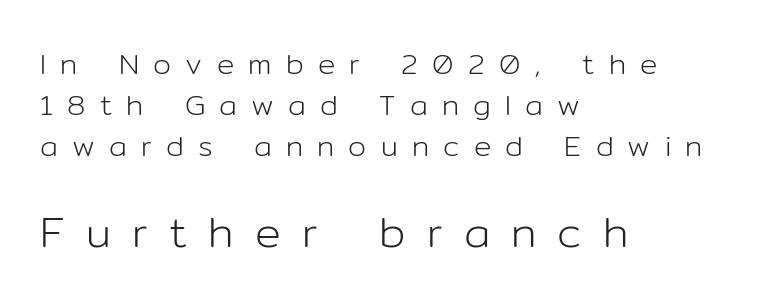
Vertical spacing — default. Words appear elongated and porous because spacing is wide. The rendering shows plain stroke endings on the letterforms — a sans-serif design. These two chunks differ in scale, with the bottom chunk taking the larger measure. Beneath every word, the page is bare. These lines are set flush left with a ragged right edge.
